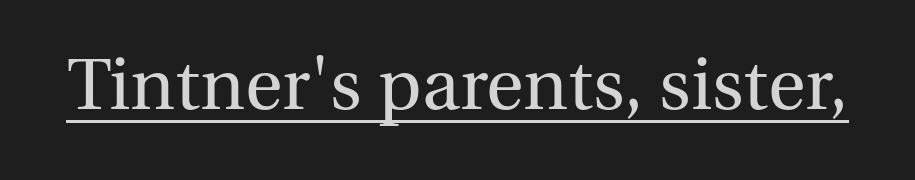
{"serif": "yes", "italic": "no", "bold": "no", "weight": "regular", "width": "normal", "stroke_contrast": "medium", "x_height": "medium", "monospaced": "no", "underline": "yes", "letter_spacing": "normal", "letter_spacing_em": 0.0, "glyph_px": 77}
